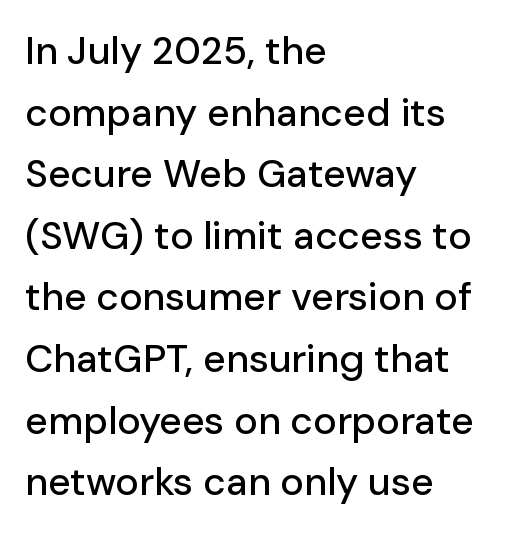
Q: Is the text italic (slanted)? A: No, it is upright.
Q: Is the typeface a serif or a sans-serif typeface? A: Sans-serif.
Q: Is the text underlined? A: No.
Q: How is the paragraph aligned? A: Left-aligned.
Q: Is the spacing between letters normal or unusually wide? A: Normal.
Q: Is the spacing between lines tight, normal or loose? A: Normal.
Q: Width (condensed, normal, or wide)? A: Normal.
Q: Stroke contrast? A: Low.
Q: x-height? A: Medium.
Q: Monospaced? A: No.
